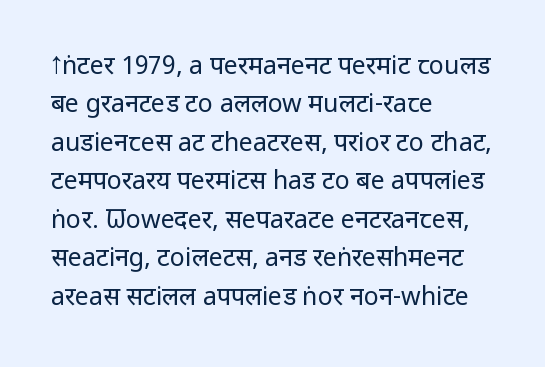
This sample uses an upright cut, with every glyph sitting square on the baseline. The string is rendered with underlining switched off. Tracking value appears to be zero — textbook default spacing. The lines in this sample share a left origin and differ only in where they stop. Vertical spacing — default.
